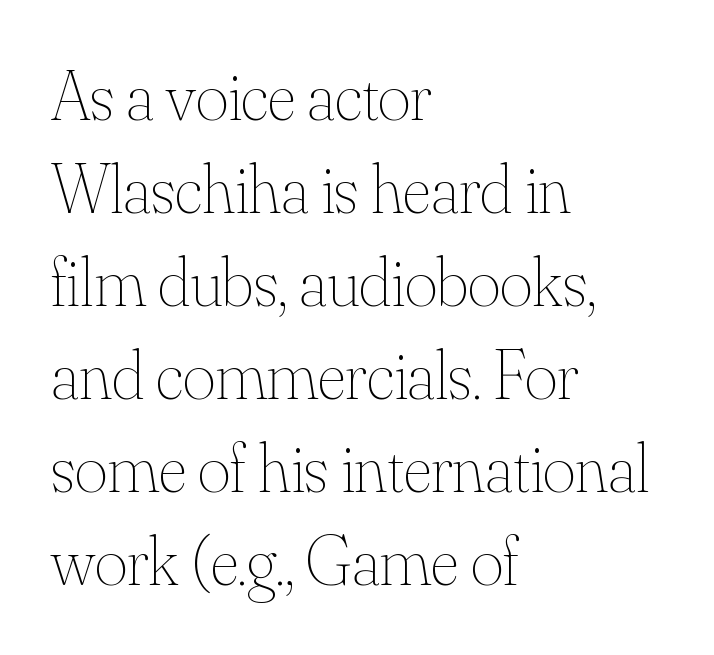
{"italic": "no", "bold": "no", "weight": "thin", "width": "normal", "stroke_contrast": "medium", "x_height": "small", "monospaced": "no", "underline": "no", "align": "left", "line_spacing": "normal", "line_spacing_ratio": 1.33, "letter_spacing": "normal", "letter_spacing_em": 0.0, "glyph_px": 70}
